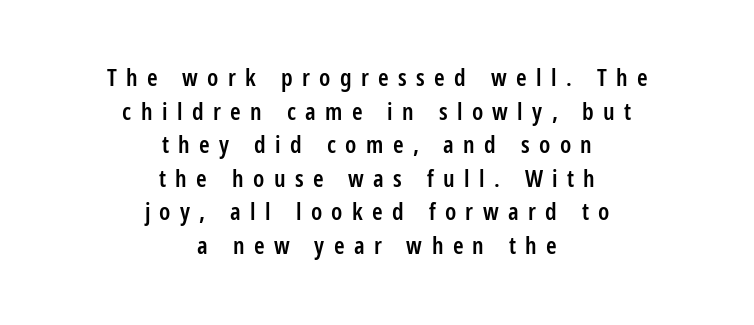
{"italic": "no", "bold": "semi", "underline": "no", "align": "center", "line_spacing": "normal", "line_spacing_ratio": 1.4, "letter_spacing": "wide", "letter_spacing_em": 0.39, "glyph_px": 24}
